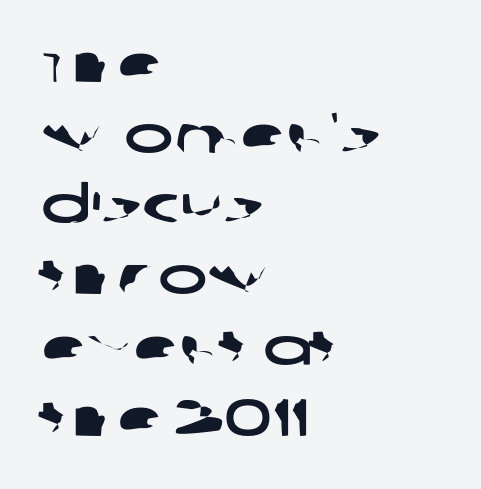
The baseline area is clear. Proportional: the letters do not fall into vertical columns. Regarding leading, the lines here are spaced in the standard way. Each word holds together tightly as a unit, with standard inter-letter gaps. Note: no serifs on the glyphs.
